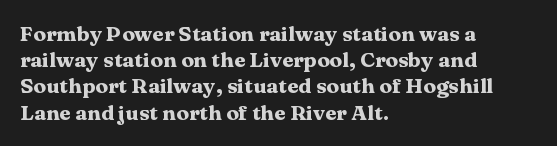
The image shows 21 px bold type, upright; set left-aligned, normal line spacing (1.25x), normal letter spacing, not underlined.
